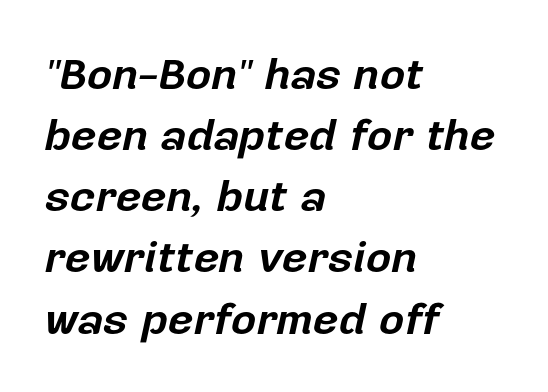
The image shows 44 px bold type, italic (leaning right); set left-aligned, normal line spacing (1.39x), normal letter spacing, not underlined; low stroke contrast and a medium x-height.
